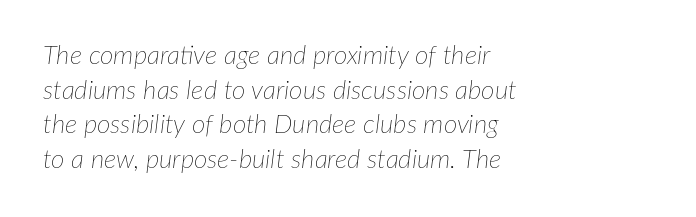
Q: Is the text bold? A: No.
Q: Is the text italic (slanted)? A: Yes, it leans right by about 7 degrees.
Q: Is the text underlined? A: No.
Q: How is the paragraph aligned? A: Left-aligned.
Q: Is the spacing between letters normal or unusually wide? A: Normal.
Q: Is the spacing between lines tight, normal or loose? A: Normal.
